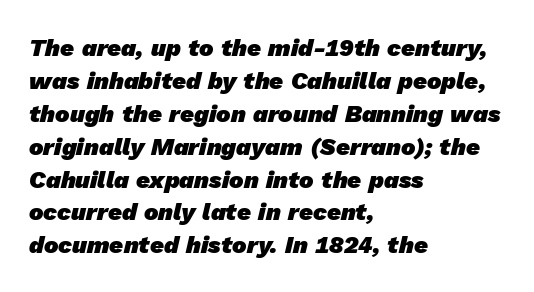
Q: Is the text bold? A: Yes.
Q: Is the text underlined? A: No.
Q: How is the paragraph aligned? A: Left-aligned.
Q: Is the spacing between letters normal or unusually wide? A: Normal.
Q: Is the spacing between lines tight, normal or loose? A: Normal.
